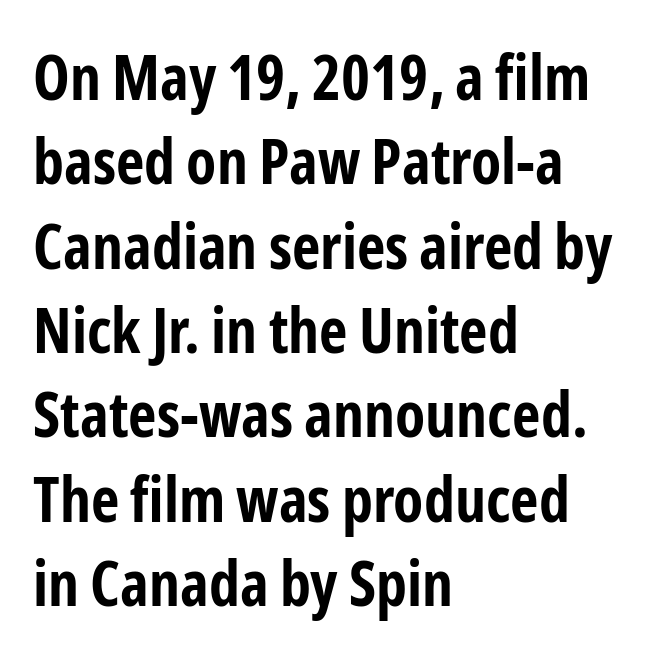
The image shows 62 px bold, condensed sans-serif type, upright; set left-aligned, normal line spacing (1.36x), normal letter spacing, not underlined; low stroke contrast and a medium x-height.
